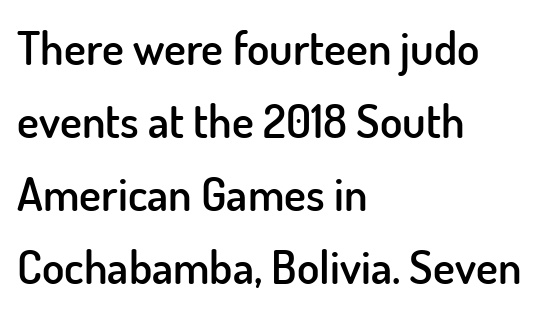
This sample has the flowing, uneven cadence of proportional lettering. The passage shown has conventional tracking throughout. A classic flush-left, rag-right setting is used for this passage. Underline: absent. Italic: no, the glyphs are upright roman.
